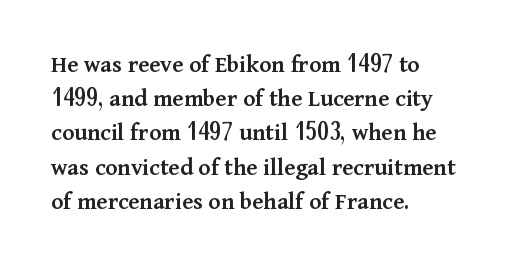
{"italic": "no", "bold": "semi", "underline": "no", "align": "left", "line_spacing": "normal", "line_spacing_ratio": 1.37, "letter_spacing": "normal", "letter_spacing_em": 0.0, "glyph_px": 25}
